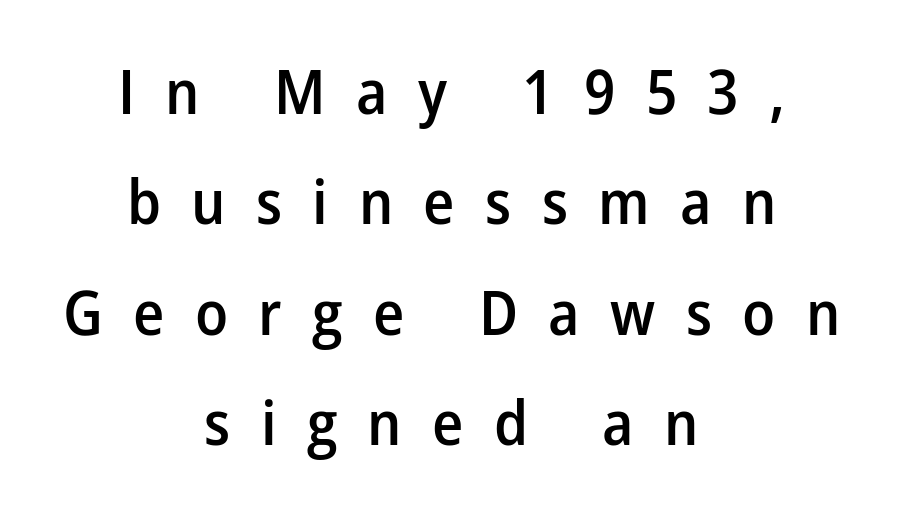
The font's upright variant was chosen for this text. Observe the absence of serifs on each vertical stroke in this sample. Glance below the letters and you will spot only blank space. What weight is shown? A semibold, between regular and bold.
